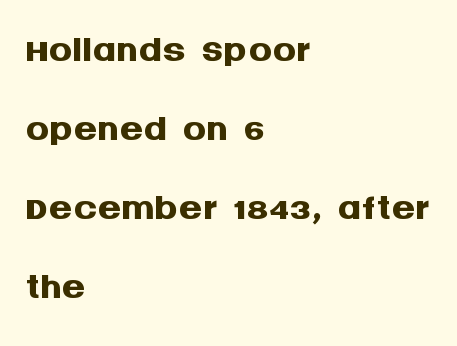
Vertical strokes here are truly vertical. A clean baseline with only descenders dipping below it. Observe the ordinary spacing: letters are neighbours, not strangers. Each glyph is drawn with heavy, bold strokes. Every row of glyphs begins at an identical x-position on the left.
